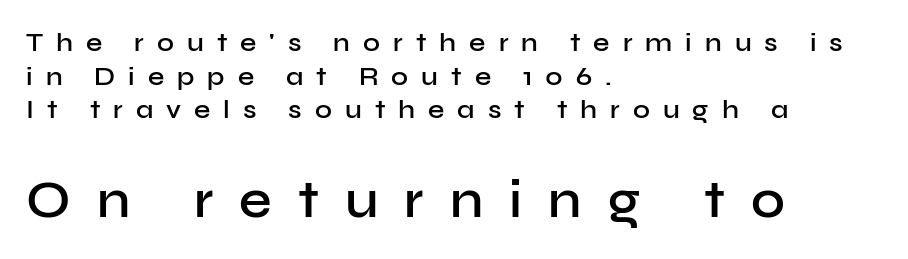
{"serif": "no", "italic": "no", "bold": "semi", "weight": "semibold", "width": "normal", "stroke_contrast": "low", "x_height": "medium", "monospaced": "no", "underline": "no", "align": "left", "line_spacing": "normal", "line_spacing_ratio": 1.29, "letter_spacing": "wide", "letter_spacing_em": 0.5, "larger_block": "second", "size_ratio": 2.0, "glyph_px": 52}
